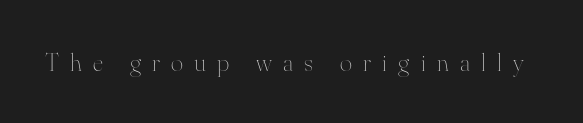
Q: Is the text bold? A: No.
Q: Is the text italic (slanted)? A: No, it is upright.
Q: Is the text underlined? A: No.
Q: Is the spacing between letters normal or unusually wide? A: Unusually wide.
